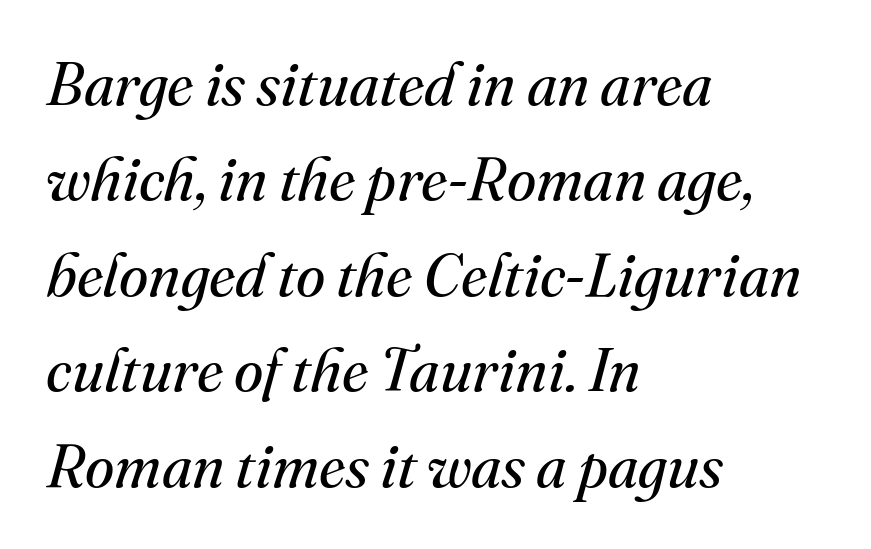
A typesetter would call this proportional, since set widths differ per character. Summary of weight: not heavy and not bold. Slanted lettering throughout. The letters sit at their default tracking, neither squeezed nor spread. Each letter's strokes conclude with small projecting serifs.
